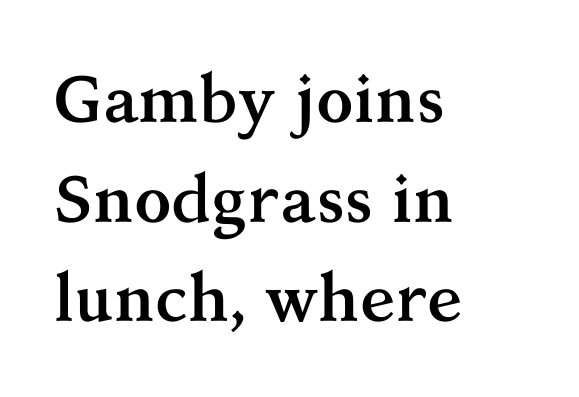
The image shows 66 px semibold serif type, upright; set left-aligned, normal line spacing (1.51x), normal letter spacing, not underlined; medium stroke contrast and a medium x-height.
